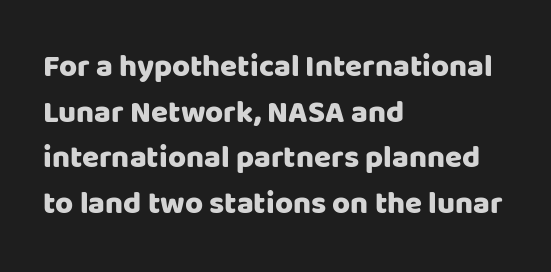
The image shows 31 px sans-serif type, upright; set left-aligned, normal line spacing (1.47x), normal letter spacing, not underlined; low stroke contrast and a large x-height.
